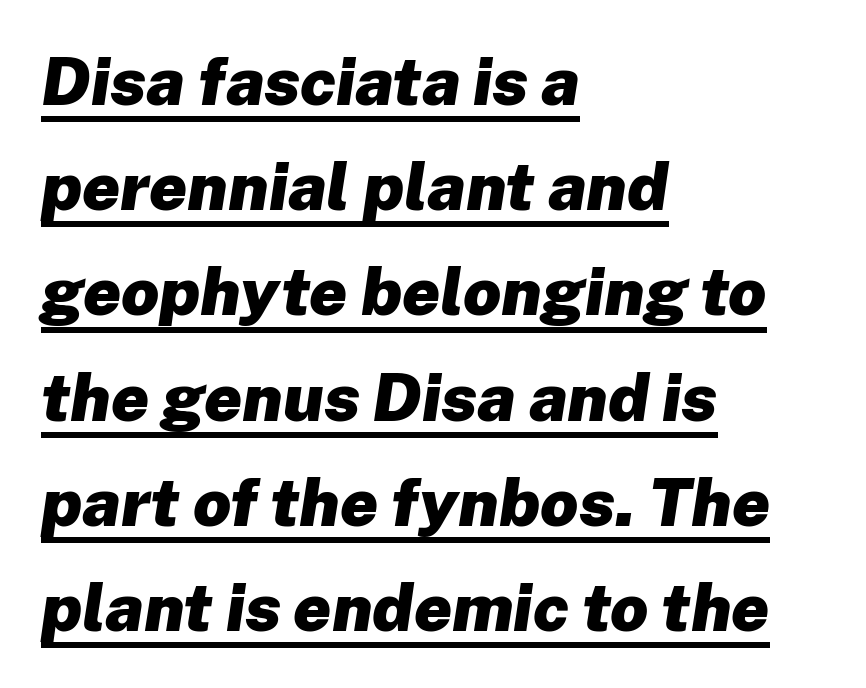
The typography opts for an oblique posture over an upright one. Students, this is bold: see how much ink each stroke carries. Proportional: the letters do not fall into vertical columns. Somebody hit Ctrl+U on this one — the words are underlined. Here the glyphs are tracked normally, forming tight word shapes. Regular leading.
